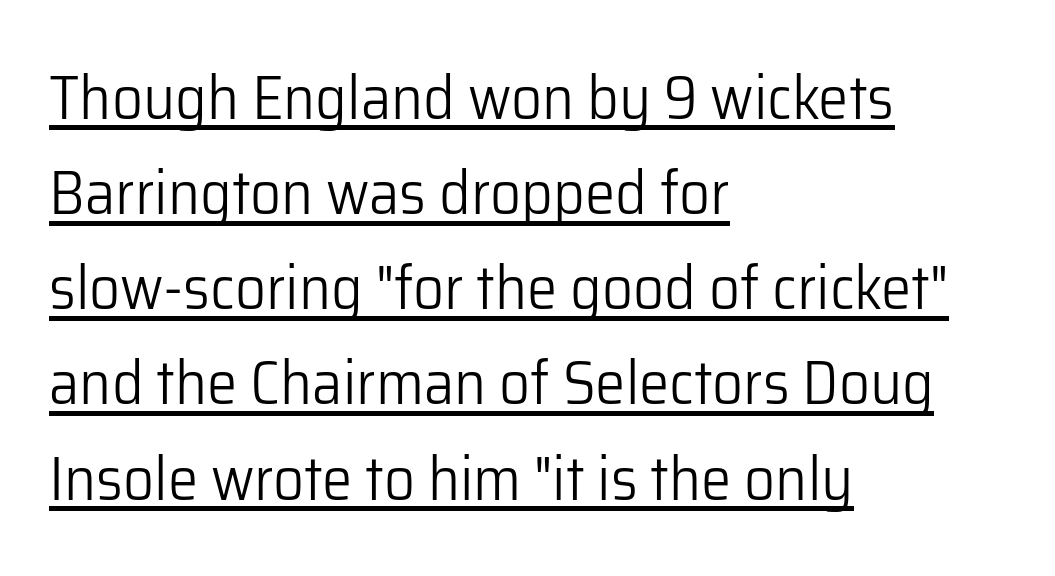
{"serif": "no", "italic": "no", "bold": "no", "weight": "light", "width": "normal", "stroke_contrast": "low", "x_height": "medium", "monospaced": "no", "underline": "yes", "align": "left", "line_spacing": "normal", "line_spacing_ratio": 1.56, "letter_spacing": "normal", "letter_spacing_em": 0.0, "glyph_px": 61}
